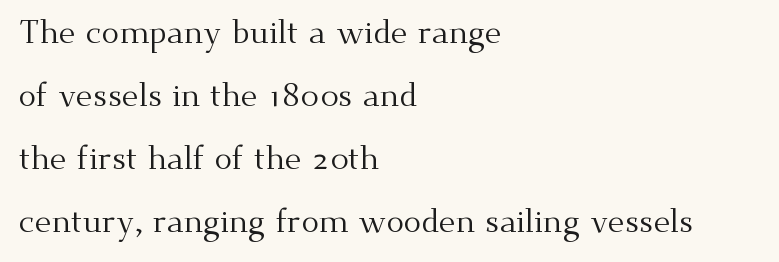
Q: Is the text bold? A: No.
Q: Is the text italic (slanted)? A: No, it is upright.
Q: Is the typeface a serif or a sans-serif typeface? A: Serif.
Q: Is the text underlined? A: No.
Q: How is the paragraph aligned? A: Left-aligned.
Q: Is the spacing between letters normal or unusually wide? A: Normal.
Q: Is the spacing between lines tight, normal or loose? A: Loose.
Q: Width (condensed, normal, or wide)? A: Normal.
Q: Stroke contrast? A: Medium.
Q: x-height? A: Small.
Q: Monospaced? A: No.
